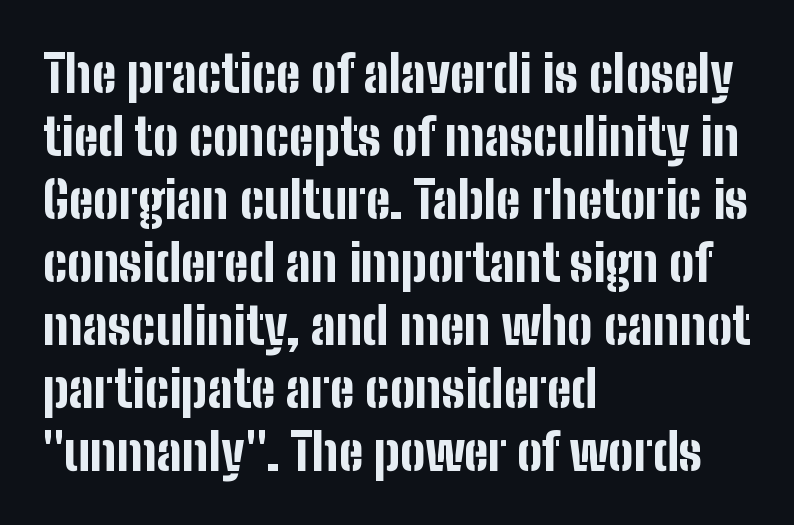
Q: Is the text bold? A: Yes.
Q: Is the text italic (slanted)? A: No, it is upright.
Q: Is the typeface a serif or a sans-serif typeface? A: Sans-serif.
Q: Is the text underlined? A: No.
Q: How is the paragraph aligned? A: Left-aligned.
Q: Is the spacing between letters normal or unusually wide? A: Normal.
Q: Is the spacing between lines tight, normal or loose? A: Normal.
Q: Width (condensed, normal, or wide)? A: Condensed.
Q: Stroke contrast? A: Low.
Q: x-height? A: Medium.
Q: Monospaced? A: No.
